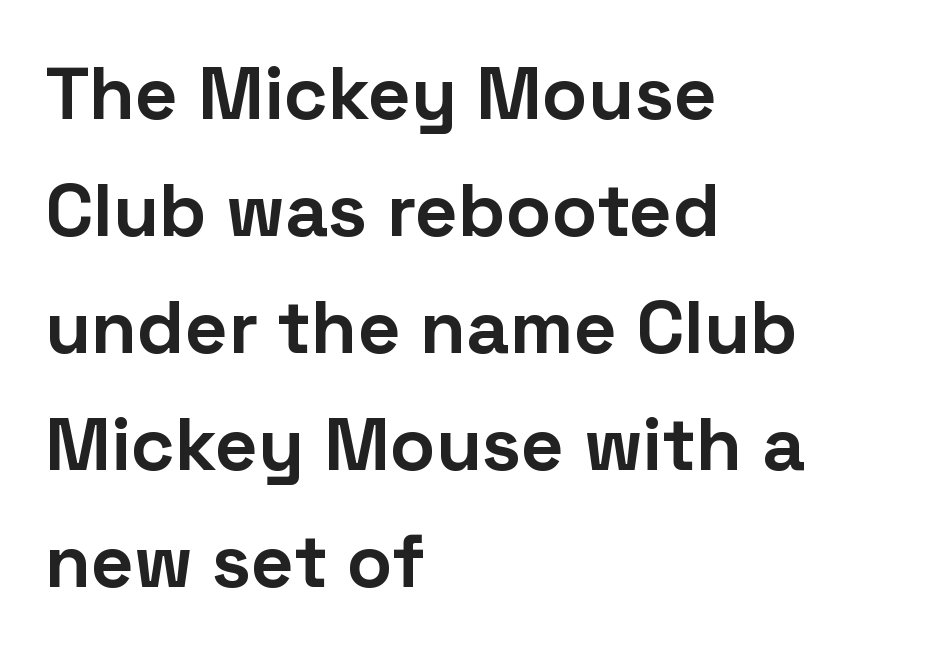
The image shows 75 px bold sans-serif type, upright; set left-aligned, normal line spacing (1.56x), normal letter spacing, not underlined; low stroke contrast and a medium x-height.
